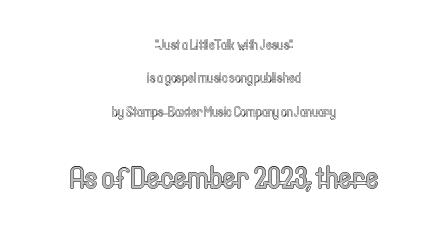
The image shows 32 px condensed type, upright; set centered, loose line spacing (2.38x), normal letter spacing, not underlined; the second (bottom) block is 2.29x larger; a medium x-height.
